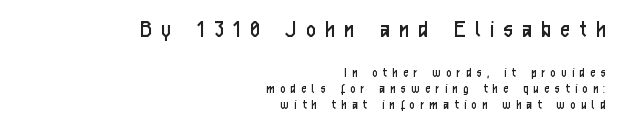
These lines were composed using upright roman letters. Block one is the big one; block two sits smaller underneath. You could barely slide anything between these rows. The zone under the glyphs is completely vacant. The weight tops out at a normal text grade.
